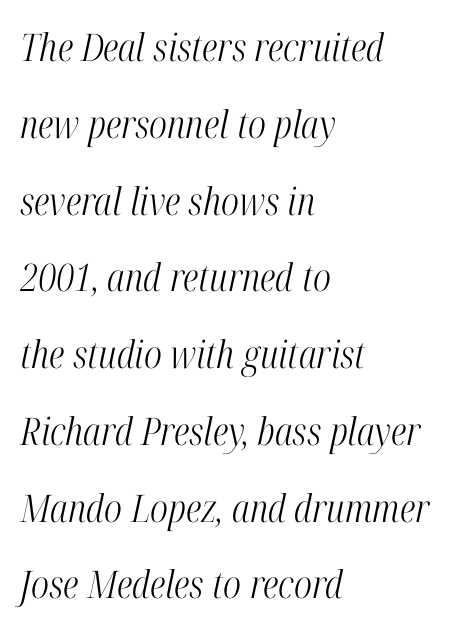
Whoever set this chose breathing room over compactness in the vertical rhythm. Tall strokes in this sample are angled rather than plumb. The typeface chosen for these lines features serifs. A bare baseline throughout the passage. The passage shown is typed in a proportional face where columns would drift. Weight class: somewhere from thin through regular.
